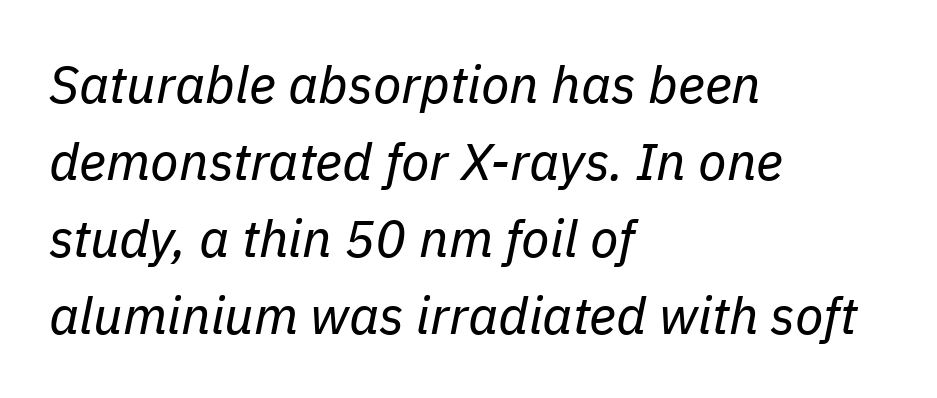
Q: Is the text bold? A: No.
Q: Is the text italic (slanted)? A: Yes, it leans right by about 11 degrees.
Q: Is the text underlined? A: No.
Q: How is the paragraph aligned? A: Left-aligned.
Q: Is the spacing between letters normal or unusually wide? A: Normal.
Q: Is the spacing between lines tight, normal or loose? A: Normal.
Q: Width (condensed, normal, or wide)? A: Normal.
Q: Stroke contrast? A: Low.
Q: x-height? A: Medium.
Q: Monospaced? A: No.
